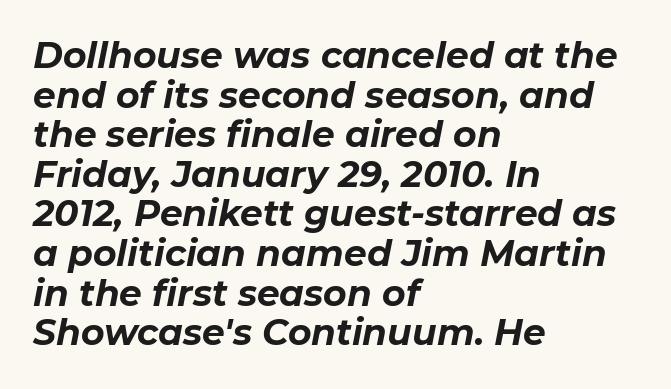
Descenders hang freely into open space. Italic: yes, the glyphs are oblique. No extra tracking has been applied to these lines. As a designer I'd log this as weight 700, bold. The rag falls on the right side of this text block.
